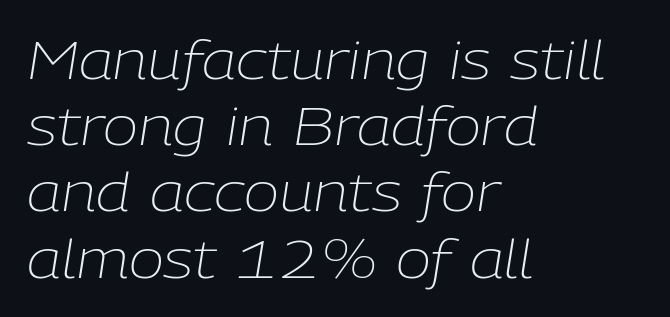
{"italic": "yes", "lean": "right", "slant_degrees": 9, "bold": "no", "weight": "light", "width": "normal", "stroke_contrast": "low", "x_height": "medium", "monospaced": "no", "underline": "no", "align": "left", "line_spacing": "normal", "line_spacing_ratio": 1.25, "letter_spacing": "normal", "letter_spacing_em": 0.0, "glyph_px": 53}
